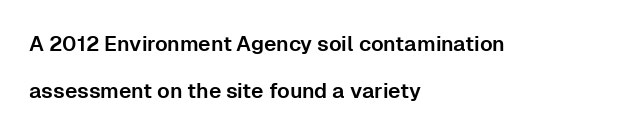
{"italic": "no", "underline": "no", "align": "left", "line_spacing": "loose", "line_spacing_ratio": 2.26, "letter_spacing": "normal", "letter_spacing_em": 0.0, "glyph_px": 21}
